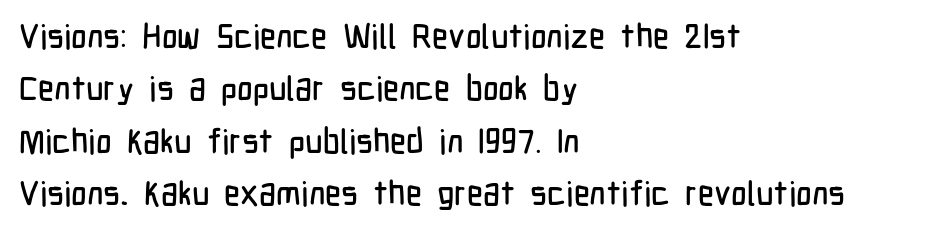
{"serif": "no", "italic": "no", "width": "condensed", "stroke_contrast": "low", "x_height": "medium", "monospaced": "no", "underline": "no", "align": "left", "line_spacing": "normal", "line_spacing_ratio": 1.54, "letter_spacing": "normal", "letter_spacing_em": 0.0, "glyph_px": 34}
